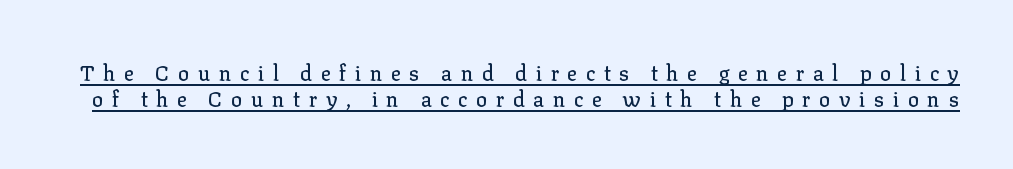
Q: Is the text italic (slanted)? A: No, it is upright.
Q: Is the text underlined? A: Yes.
Q: Is the spacing between letters normal or unusually wide? A: Unusually wide.
Q: Is the spacing between lines tight, normal or loose? A: Normal.
